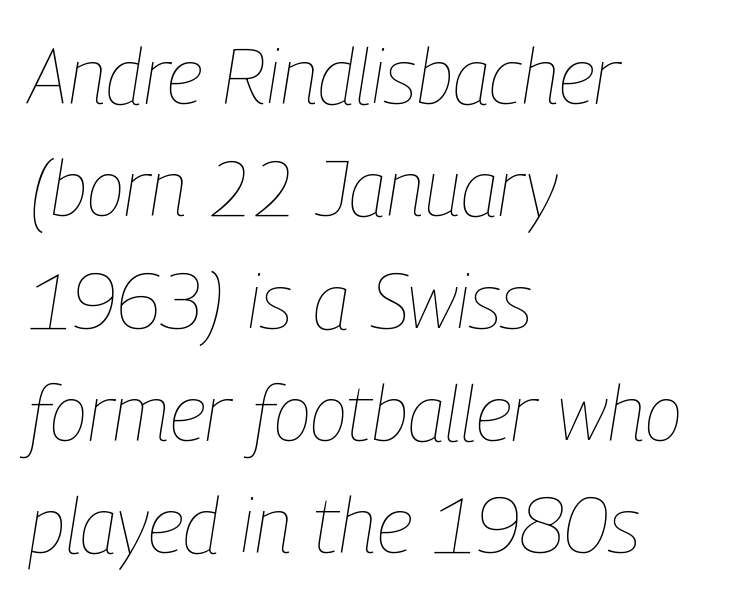
{"italic": "yes", "lean": "right", "slant_degrees": 9, "bold": "no", "weight": "thin", "width": "condensed", "stroke_contrast": "low", "x_height": "medium", "monospaced": "no", "underline": "no", "align": "left", "line_spacing": "normal", "line_spacing_ratio": 1.44, "letter_spacing": "normal", "letter_spacing_em": 0.0, "glyph_px": 78}
